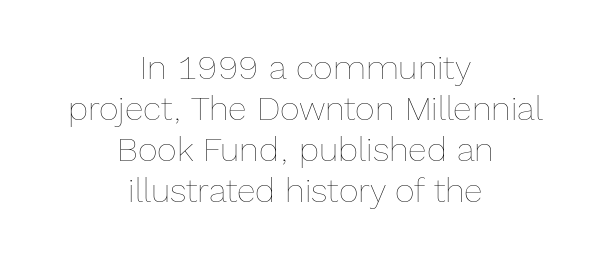
Q: Is the text bold? A: No.
Q: Is the text italic (slanted)? A: No, it is upright.
Q: Is the text underlined? A: No.
Q: How is the paragraph aligned? A: Centered.
Q: Is the spacing between letters normal or unusually wide? A: Normal.
Q: Width (condensed, normal, or wide)? A: Normal.
Q: x-height? A: Medium.
Q: Monospaced? A: No.
